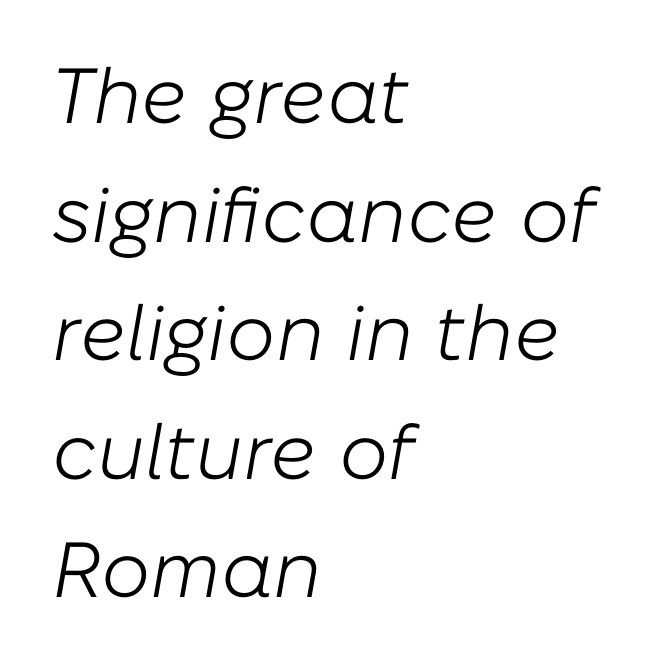
The image shows 78 px light type, italic (leaning right); set left-aligned, normal line spacing (1.52x), normal letter spacing, not underlined; low stroke contrast and a medium x-height.
